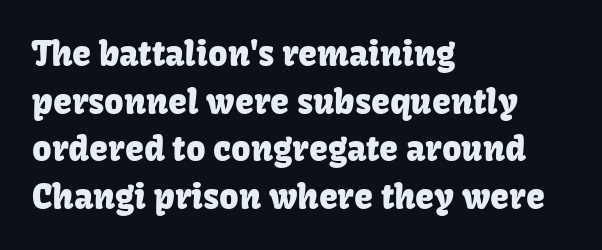
How would I describe the line gaps? Plain and ordinary. Think of a printed novel: that variable character pitch is what you see here. Does the type have serifs? No, each stem ends abruptly. Nobody drew a line under any word here.
